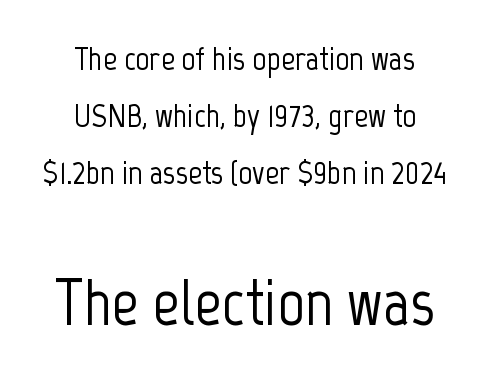
Q: Is the text italic (slanted)? A: No, it is upright.
Q: Is the typeface a serif or a sans-serif typeface? A: Sans-serif.
Q: Is the text underlined? A: No.
Q: How is the paragraph aligned? A: Centered.
Q: Is the spacing between letters normal or unusually wide? A: Normal.
Q: Is the spacing between lines tight, normal or loose? A: Normal.
Q: Which block of text is set in a larger size, the first (top) or the second (bottom)? A: The second (bottom) one.
Q: Width (condensed, normal, or wide)? A: Condensed.
Q: Stroke contrast? A: Low.
Q: x-height? A: Medium.
Q: Monospaced? A: No.
